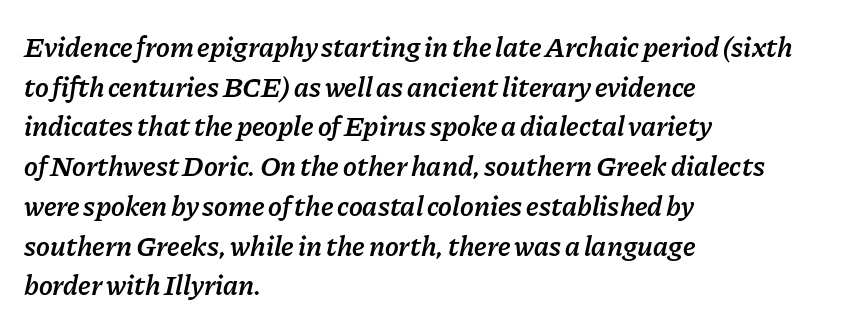
Nothing unusual about the tracking: characters are spaced as the font intends. The passage is arranged the way most books set body copy — flush left. Descender tails drop into unmarked territory. Spacing verdict: proportional, widths tailored to each character.
